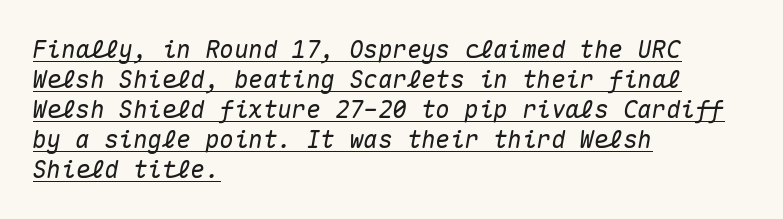
The image shows 24 px text type, italic (leaning right); set left-aligned, normal line spacing (1.25x), normal letter spacing, underlined.
